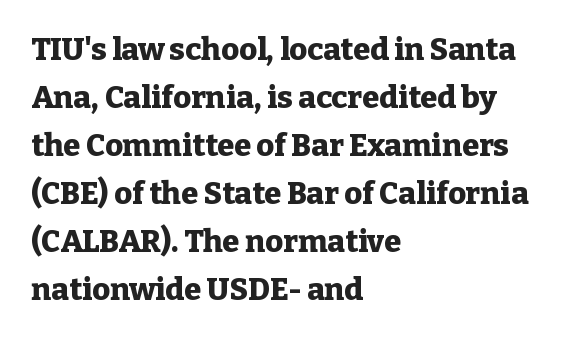
The image shows 31 px heavy serif type, upright; set left-aligned, normal line spacing (1.55x), normal letter spacing, not underlined; low stroke contrast and a medium x-height.
